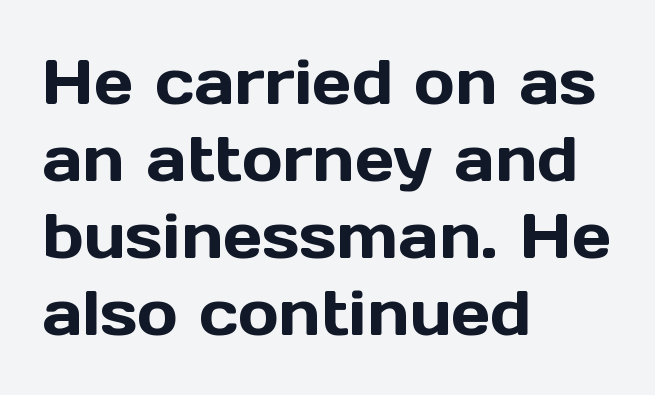
{"serif": "no", "italic": "no", "width": "normal", "x_height": "medium", "monospaced": "no", "underline": "no", "align": "left", "line_spacing_ratio": 1.24, "letter_spacing": "normal", "letter_spacing_em": 0.0, "glyph_px": 62}
